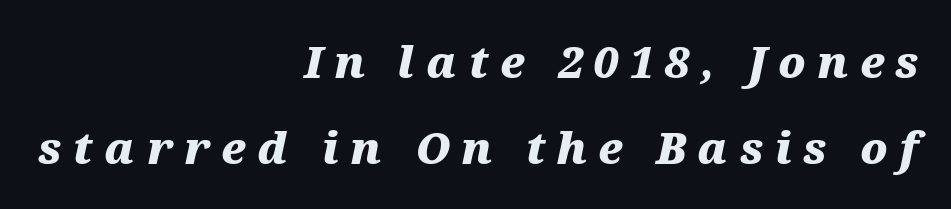
Q: Is the text bold? A: Yes.
Q: Is the text italic (slanted)? A: Yes, it leans right by about 12 degrees.
Q: Is the text underlined? A: No.
Q: How is the paragraph aligned? A: Right-aligned.
Q: Is the spacing between letters normal or unusually wide? A: Unusually wide.
Q: Is the spacing between lines tight, normal or loose? A: Loose.
Q: Width (condensed, normal, or wide)? A: Wide.
Q: Stroke contrast? A: Medium.
Q: x-height? A: Medium.
Q: Monospaced? A: No.
